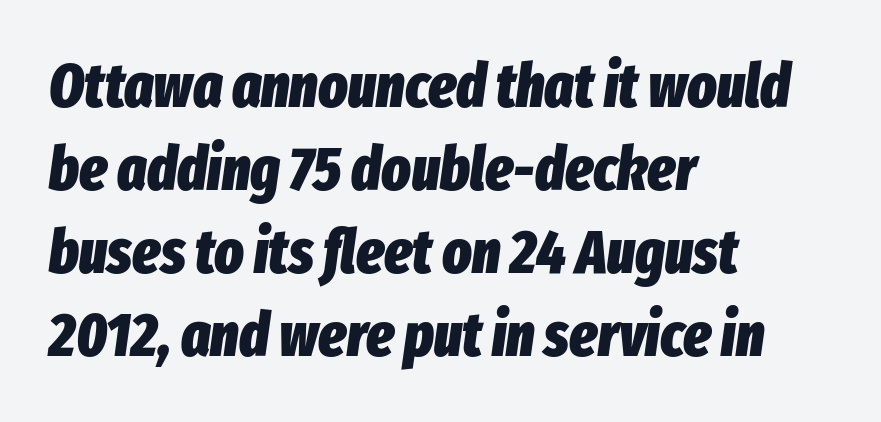
The image shows 61 px heavy, condensed type, italic (leaning right); set left-aligned, normal line spacing (1.36x), normal letter spacing, not underlined; low stroke contrast and a medium x-height.
